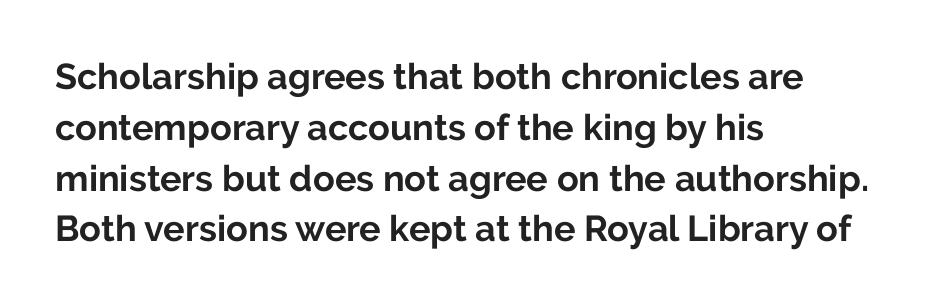
Look at the bottom of the vertical strokes: they stop flat, with no serifs. Rendered with straight, roman letterforms. The gap between lines stays unmarked. What weight is shown? A full bold with thick strokes. Summary of vertical rhythm: regular, with standard interline spacing. Spacing verdict: proportional, widths tailored to each character.
